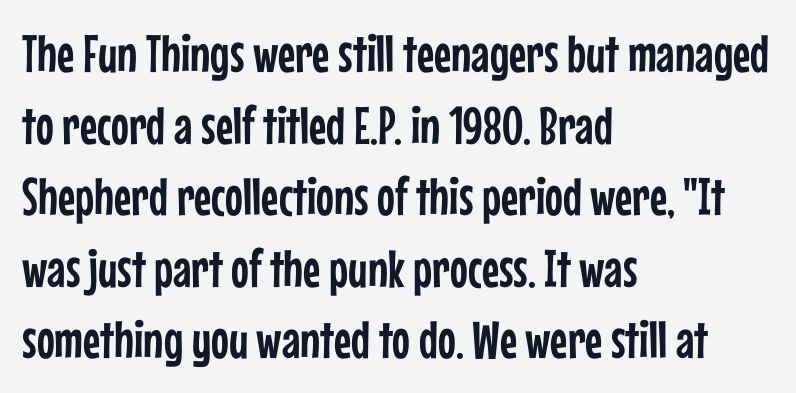
The image shows 53 px condensed sans-serif type, upright; set left-aligned, normal line spacing (1.35x), normal letter spacing, not underlined; low stroke contrast and a medium x-height.
